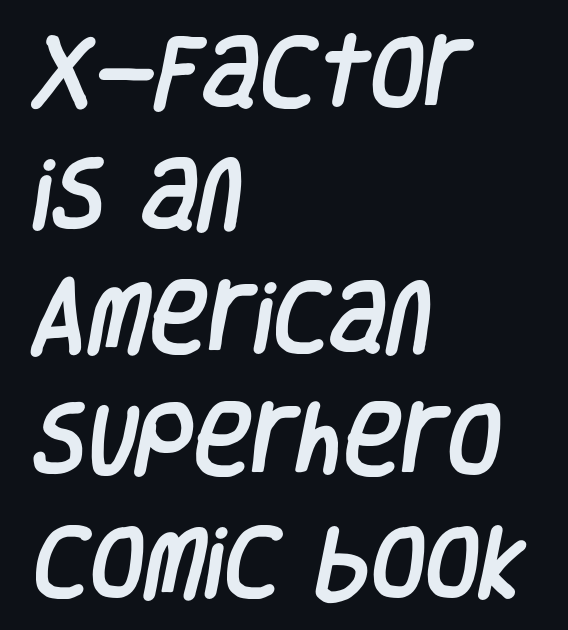
The image shows 79 px condensed sans-serif type; set left-aligned, normal line spacing (1.55x), normal letter spacing, not underlined; low stroke contrast and a large x-height.
